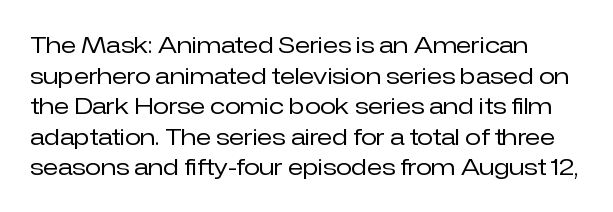
{"italic": "no", "bold": "no", "underline": "no", "line_spacing": "normal", "line_spacing_ratio": 1.33, "letter_spacing": "normal", "letter_spacing_em": 0.0, "glyph_px": 23}
